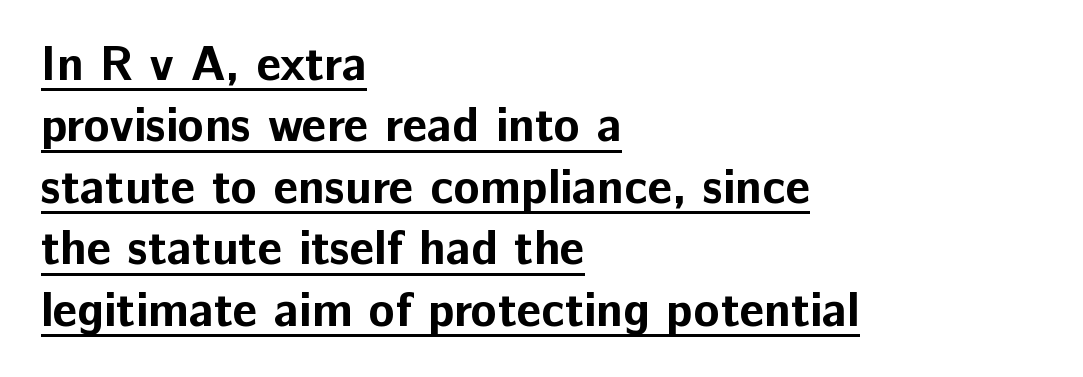
Q: Is the text bold? A: Yes.
Q: Is the text italic (slanted)? A: No, it is upright.
Q: Is the typeface a serif or a sans-serif typeface? A: Sans-serif.
Q: Is the text underlined? A: Yes.
Q: How is the paragraph aligned? A: Left-aligned.
Q: Is the spacing between letters normal or unusually wide? A: Normal.
Q: Is the spacing between lines tight, normal or loose? A: Normal.
Q: Width (condensed, normal, or wide)? A: Normal.
Q: Stroke contrast? A: Low.
Q: x-height? A: Medium.
Q: Monospaced? A: No.
